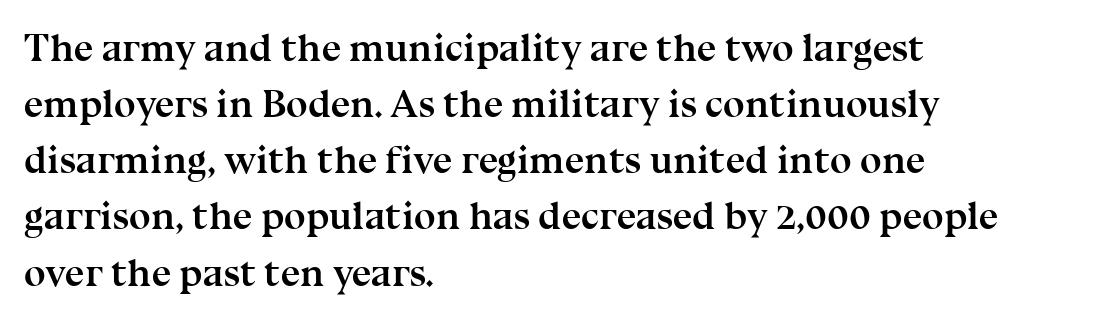
Q: Is the text bold? A: Yes.
Q: Is the text italic (slanted)? A: No, it is upright.
Q: Is the typeface a serif or a sans-serif typeface? A: Serif.
Q: Is the text underlined? A: No.
Q: How is the paragraph aligned? A: Left-aligned.
Q: Is the spacing between letters normal or unusually wide? A: Normal.
Q: Is the spacing between lines tight, normal or loose? A: Normal.
Q: Width (condensed, normal, or wide)? A: Normal.
Q: Stroke contrast? A: Medium.
Q: x-height? A: Medium.
Q: Monospaced? A: No.
